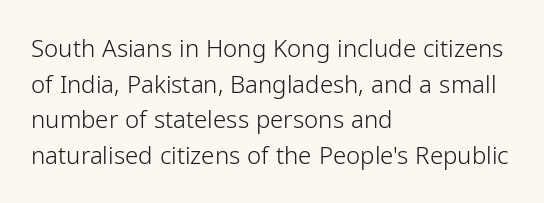
Q: Is the text bold? A: No.
Q: Is the text italic (slanted)? A: No, it is upright.
Q: Is the text underlined? A: No.
Q: How is the paragraph aligned? A: Left-aligned.
Q: Is the spacing between letters normal or unusually wide? A: Normal.
Q: Is the spacing between lines tight, normal or loose? A: Normal.
